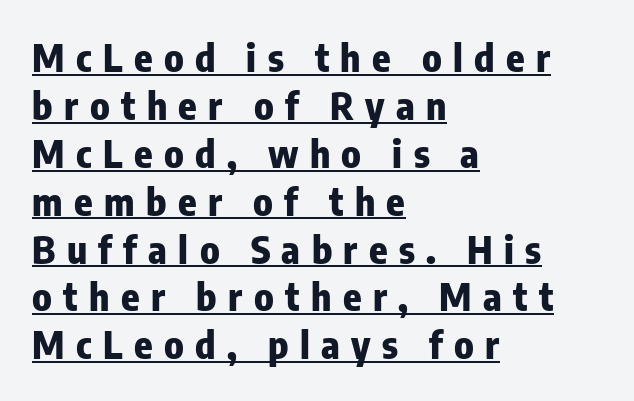
A baseline rule has been typeset under these characters. The rendering anchors every line to the left-hand side. Is this a fixed-width face? No — the glyphs have proportional, varying widths. Rows of type keep a routine distance in the vertical direction.
